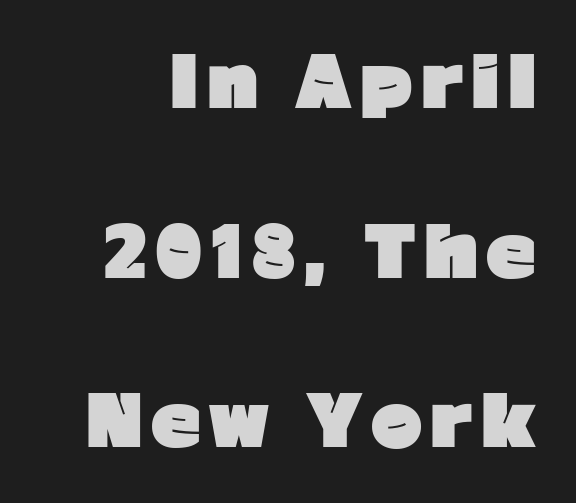
Q: Is the text bold? A: Yes.
Q: Is the text italic (slanted)? A: No, it is upright.
Q: Is the typeface a serif or a sans-serif typeface? A: Sans-serif.
Q: Is the text underlined? A: No.
Q: Is the spacing between lines tight, normal or loose? A: Loose.
Q: Width (condensed, normal, or wide)? A: Normal.
Q: Stroke contrast? A: Low.
Q: x-height? A: Medium.
Q: Monospaced? A: No.
